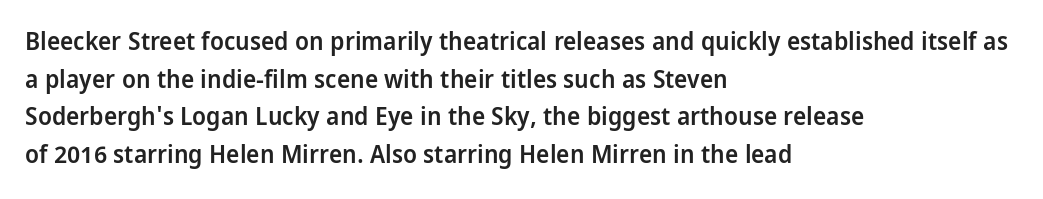
The foot of each line stays bare and open. Horizontal bands of white between lines are of average thickness. A fair bit of extra ink — the face is semibold, not bold. Where is the straight margin? On the left.
